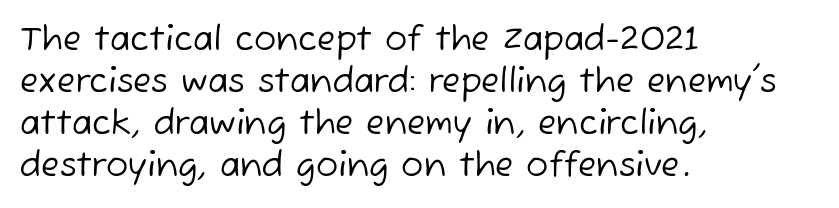
The image shows 33 px regular-weight sans-serif type; set left-aligned, normal line spacing (1.27x), normal letter spacing, not underlined; low stroke contrast and a medium x-height.
